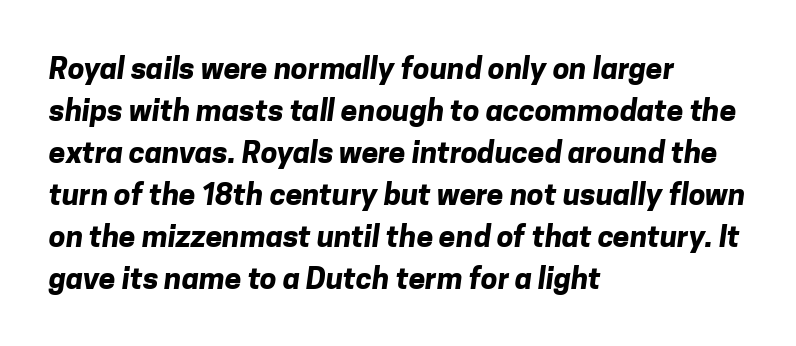
The image shows 30 px bold sans-serif type; set left-aligned, normal line spacing (1.4x), normal letter spacing, not underlined; low stroke contrast and a medium x-height.
